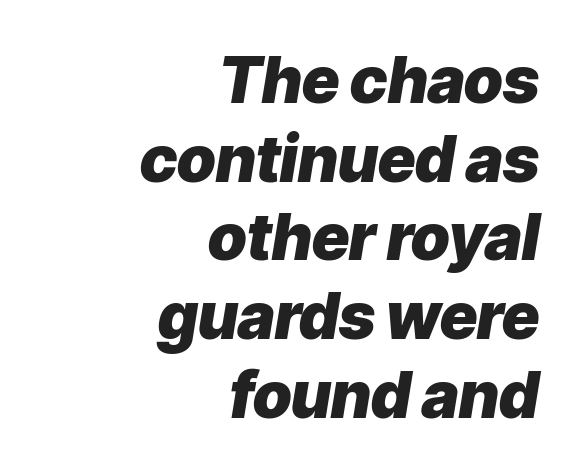
The image shows 64 px heavy type, italic (leaning right); set right-aligned, line spacing 1.23x, normal letter spacing, not underlined; low stroke contrast and a medium x-height.
